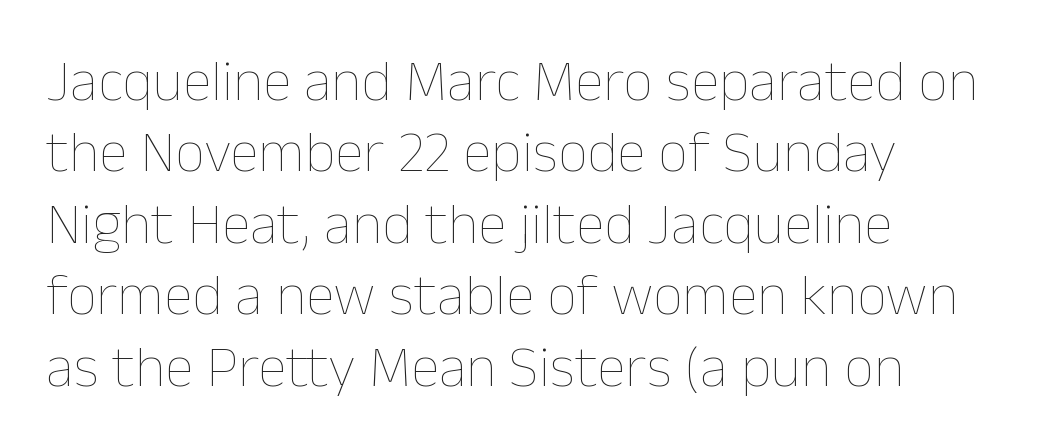
The image shows 59 px thin type, upright; set left-aligned, line spacing 1.21x, normal letter spacing, not underlined; low stroke contrast and a medium x-height.
